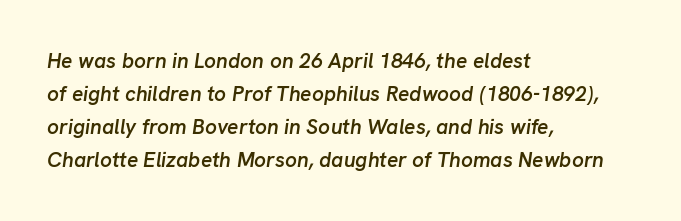
The image shows 21 px text type, italic (leaning right); set left-aligned, normal line spacing (1.57x), normal letter spacing, not underlined.
